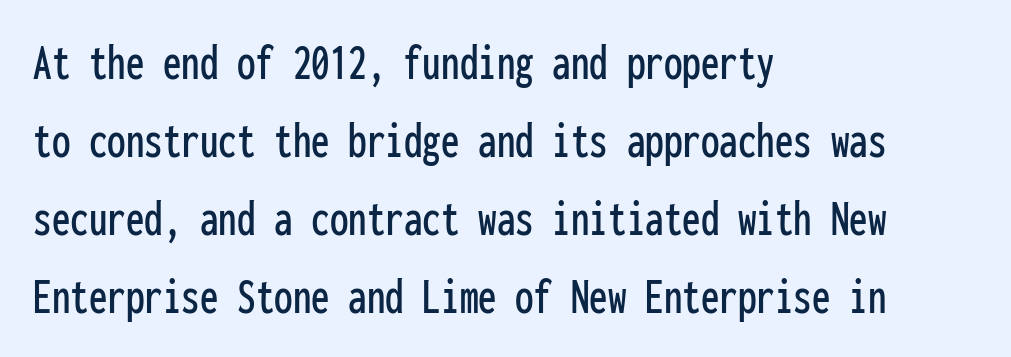
The image shows 53 px condensed sans-serif type, upright, monospaced; set left-aligned, normal line spacing (1.47x), normal letter spacing, not underlined; low stroke contrast and a medium x-height.
